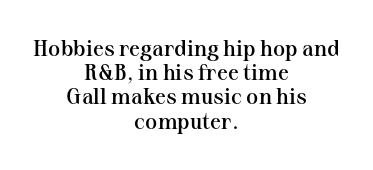
Leftover space on each line is divided equally before and after the words. A bit beefed up — I'd call it semibold rather than bold. Regarding leading, the lines here are crowded together. Default kerning and tracking; the words read as compact shapes. The typography opts for an upright posture over an oblique one.
